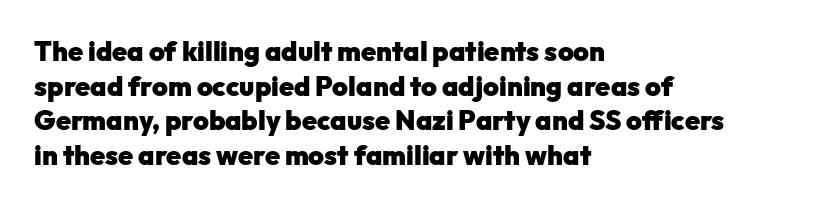
Q: Is the text bold? A: Yes.
Q: Is the text italic (slanted)? A: No, it is upright.
Q: Is the text underlined? A: No.
Q: How is the paragraph aligned? A: Left-aligned.
Q: Is the spacing between letters normal or unusually wide? A: Normal.
Q: Is the spacing between lines tight, normal or loose? A: Normal.
